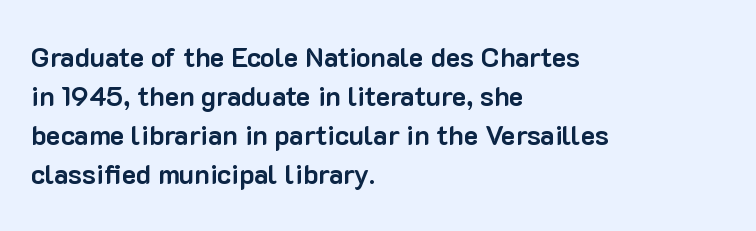
{"italic": "no", "bold": "yes", "underline": "no", "align": "left", "line_spacing": "normal", "line_spacing_ratio": 1.44, "letter_spacing": "normal", "letter_spacing_em": 0.0, "glyph_px": 27}
